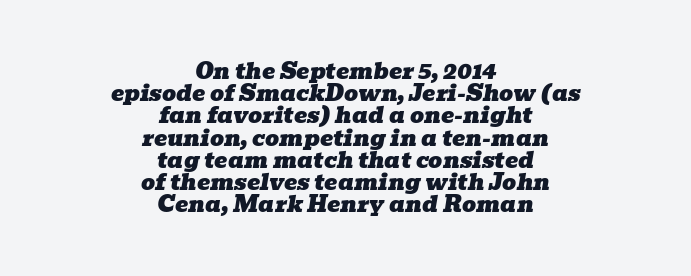
This sample trades vertical openness for compactness between lines. Does extra space separate the letters? No, they use regular spacing. The lettering tilts uniformly, giving the passage an italic look. Clear beneath every line of the passage.
